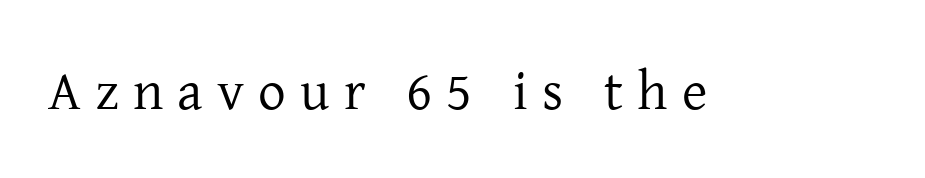
{"serif": "yes", "italic": "no", "bold": "no", "weight": "regular", "width": "normal", "stroke_contrast": "low", "x_height": "medium", "monospaced": "no", "underline": "no", "letter_spacing": "wide", "letter_spacing_em": 0.26, "glyph_px": 55}
